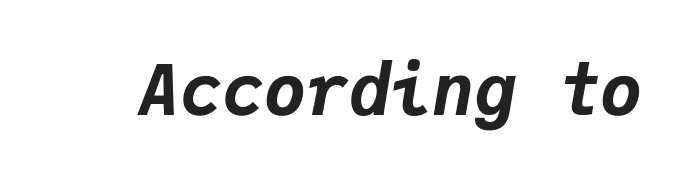
Q: Is the text bold? A: Yes.
Q: Is the text italic (slanted)? A: Yes, it leans right by about 9 degrees.
Q: Is the text underlined? A: No.
Q: Is the spacing between letters normal or unusually wide? A: Normal.
Q: Width (condensed, normal, or wide)? A: Normal.
Q: Stroke contrast? A: Low.
Q: x-height? A: Medium.
Q: Monospaced? A: Yes.
